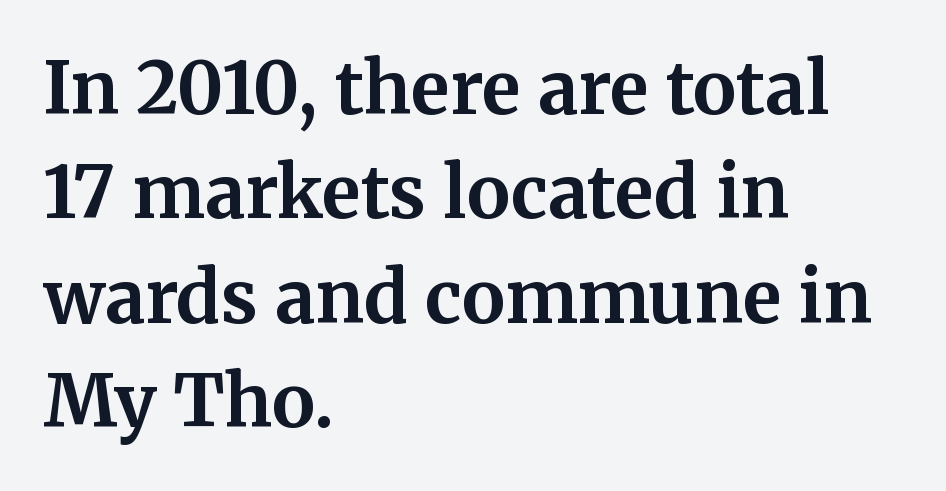
The letters stand straight up with perfectly vertical stems. Does the leading feel generous? No, just average. The lines are quadded left. You could not count columns in this text — the font is proportionally spaced.
